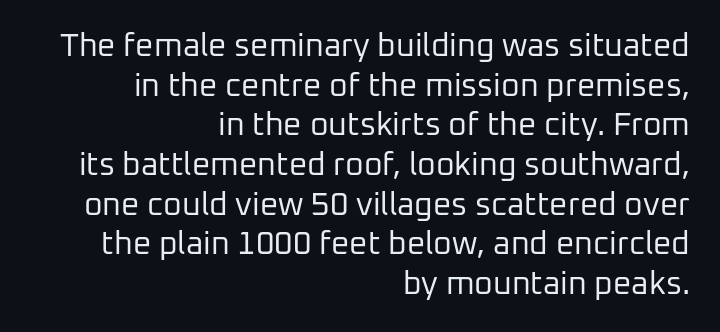
Note the varied advance widths — an 'i' is clearly narrower than an 'm'. The lines are quadded right. No chunkiness to these letters — they're not bold. There is no visible air inserted between adjacent glyphs. In terms of posture, this sample is upright.
